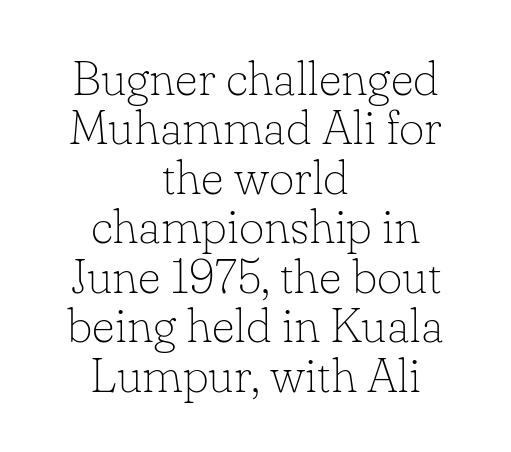
Note: serifs present on the glyphs. Spacing verdict: proportional, widths tailored to each character. Nothing unusual about the tracking: characters are spaced as the font intends. The vertical gap from one line to the next is small. Lines of text with bare space underneath. Reading down the block, each line starts at a different indent, mirrored at its end.
